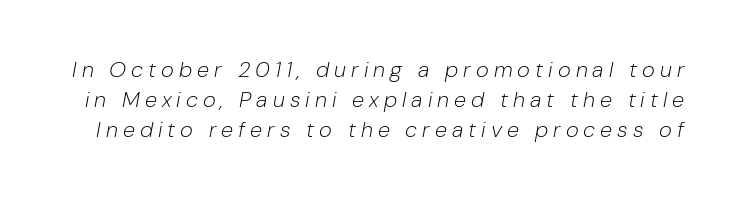
{"italic": "yes", "lean": "right", "slant_degrees": 10, "bold": "no", "underline": "no", "line_spacing": "normal", "line_spacing_ratio": 1.37, "letter_spacing": "wide", "letter_spacing_em": 0.23, "glyph_px": 22}
